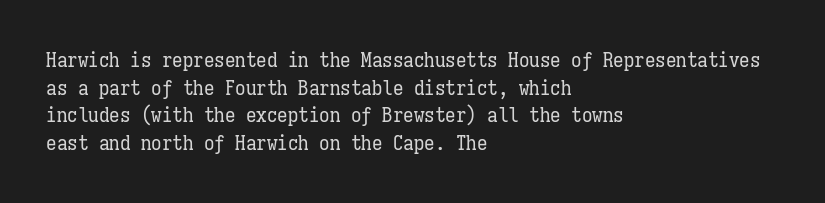
Every stem runs plumb, perpendicular to the baseline. Leftover space on each line is placed entirely after the last word. Check the space under the baseline: it is left empty. This reads as an unemphasized weight, regular at the heaviest. Caption: standard tracking, unaltered.
